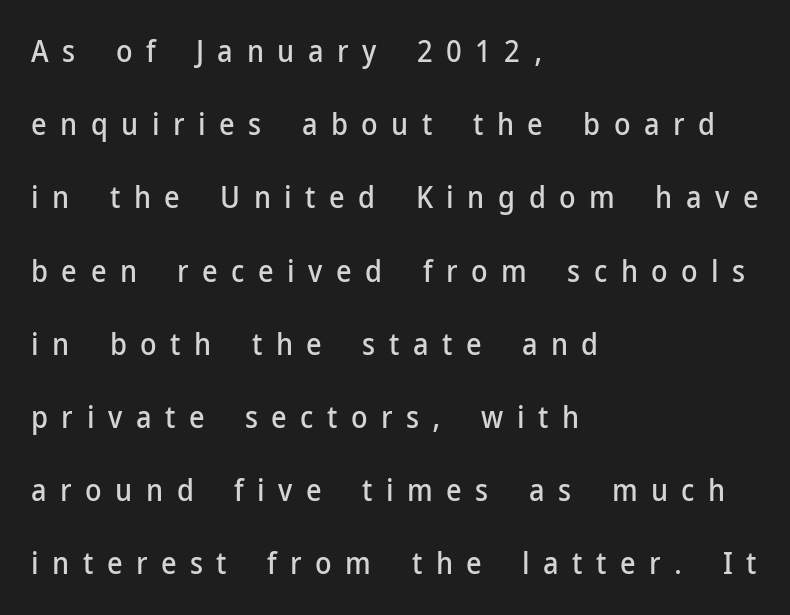
Q: Is the text italic (slanted)? A: No, it is upright.
Q: Is the typeface a serif or a sans-serif typeface? A: Sans-serif.
Q: Is the text underlined? A: No.
Q: How is the paragraph aligned? A: Left-aligned.
Q: Is the spacing between letters normal or unusually wide? A: Unusually wide.
Q: Is the spacing between lines tight, normal or loose? A: Loose.
Q: Width (condensed, normal, or wide)? A: Normal.
Q: Stroke contrast? A: Low.
Q: x-height? A: Medium.
Q: Monospaced? A: No.
